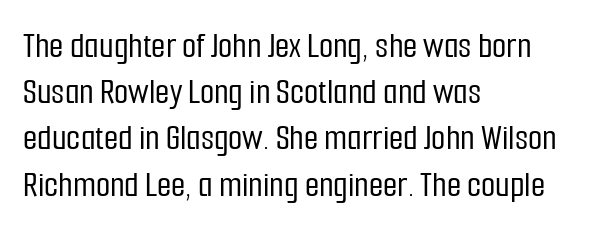
{"serif": "no", "italic": "no", "width": "condensed", "stroke_contrast": "low", "x_height": "medium", "monospaced": "no", "underline": "no", "align": "left", "line_spacing": "normal", "line_spacing_ratio": 1.25, "letter_spacing": "normal", "letter_spacing_em": 0.0, "glyph_px": 37}
